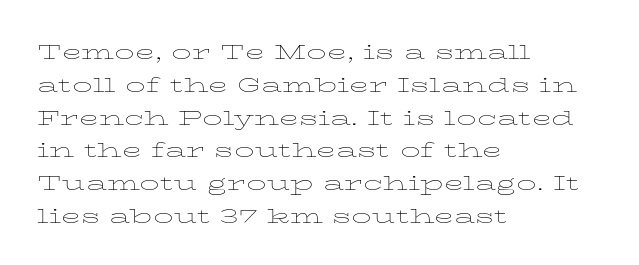
Check the space under the baseline: it is left empty. Posture: upright roman. Is the type heavy? It reads as light-to-regular instead. One-word summary of the alignment: left. The line-height multiplier appears to be the usual default.
